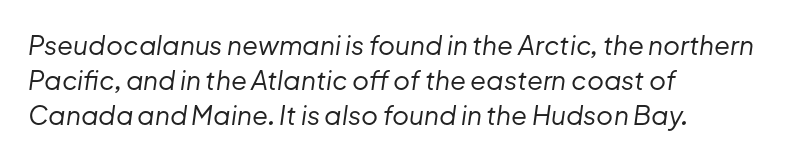
The rag falls on the right side of this text block. Anything drawn beneath the words? Only blank space. Regular leading. The rendering applies a slant to the glyphs. Is the type heavy? It reads as light-to-regular instead.
